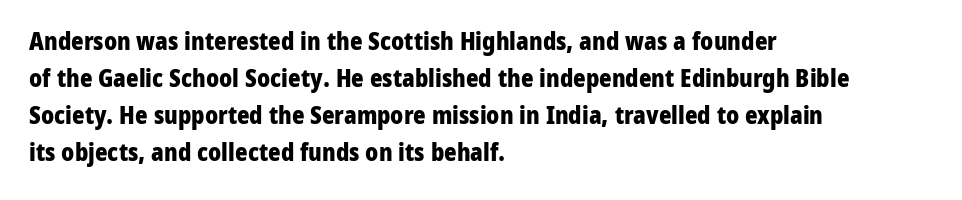
These lines sit exactly where default settings would place them. Descenders are the only things crossing below the line. As a designer I'd log this as weight 700, bold. Where is the straight margin? On the left. The axis of the letterforms is exactly vertical. No extra tracking has been applied to these lines.
